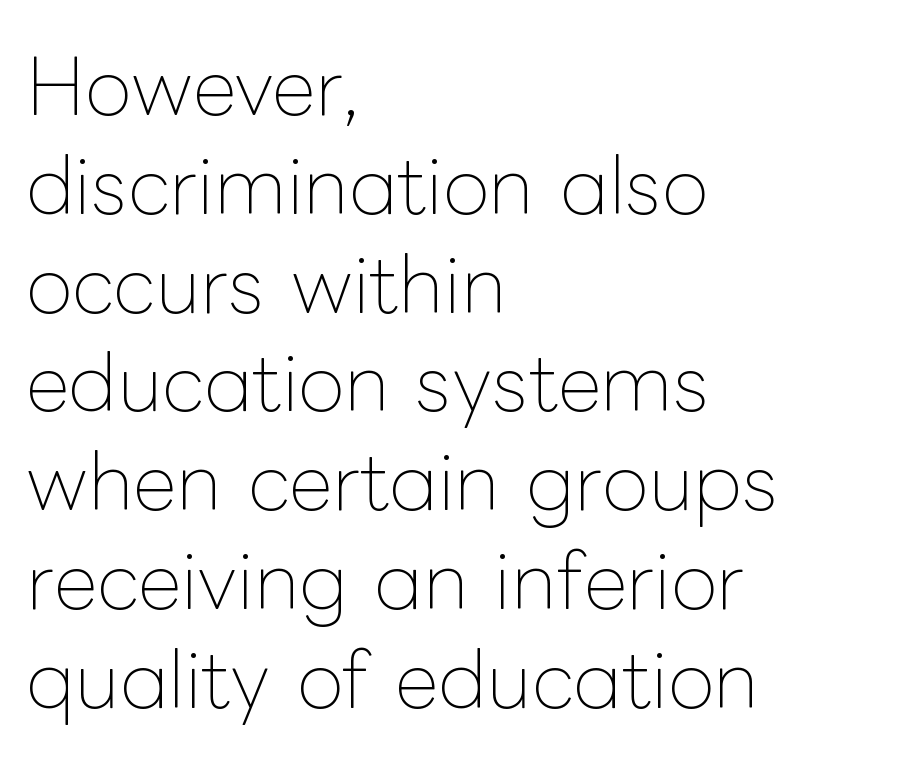
Each word holds together tightly as a unit, with standard inter-letter gaps. Honestly, there is no underline to notice here at all. These lines were composed using upright roman letters. Baseline-to-baseline distance is the conventional proportion of letter height.
